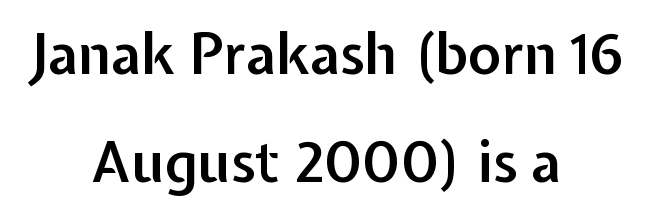
The image shows 56 px semibold sans-serif type, upright; set centered, loose line spacing (1.92x), normal letter spacing, not underlined; low stroke contrast and a medium x-height.
